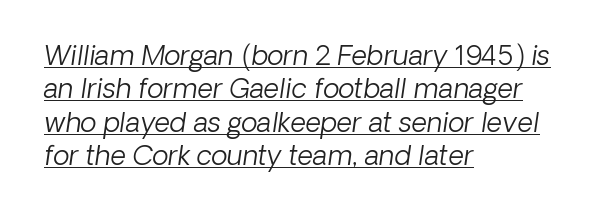
Q: Is the text bold? A: No.
Q: Is the text italic (slanted)? A: Yes, it leans right by about 8 degrees.
Q: Is the text underlined? A: Yes.
Q: How is the paragraph aligned? A: Left-aligned.
Q: Is the spacing between letters normal or unusually wide? A: Normal.
